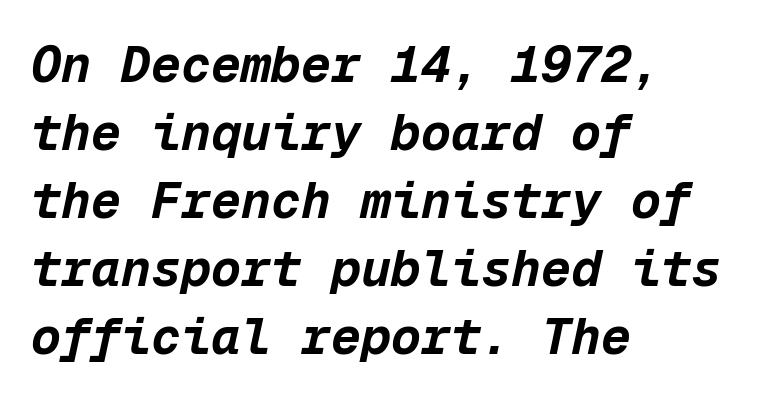
{"italic": "yes", "lean": "right", "slant_degrees": 12, "bold": "yes", "weight": "bold", "width": "normal", "stroke_contrast": "low", "x_height": "medium", "monospaced": "yes", "underline": "no", "align": "left", "line_spacing": "normal", "line_spacing_ratio": 1.36, "letter_spacing": "normal", "letter_spacing_em": 0.0, "glyph_px": 50}
